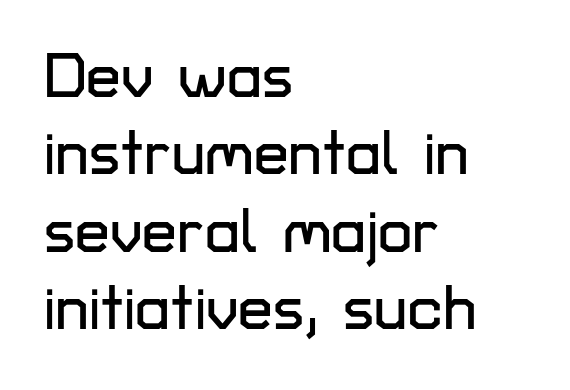
The image shows 62 px sans-serif type, upright; set left-aligned, normal line spacing (1.25x), normal letter spacing, not underlined; low stroke contrast and a medium x-height.
